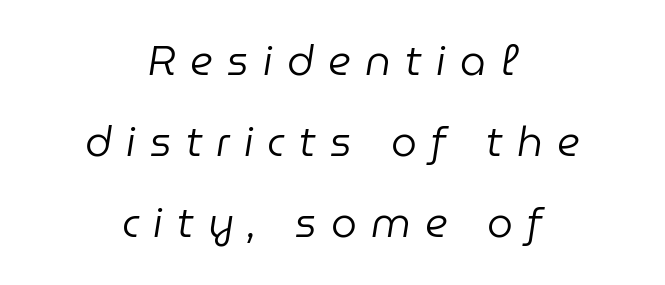
A bare baseline throughout the passage. Letters have the restrained weight of plain body copy at most. Does the leading feel generous? Absolutely, it's lavish. Proportional: the letters do not fall into vertical columns. Line starts and ends both wander, symmetrically. Is the letter spacing exaggerated? Yes — the characters are pushed far apart.
